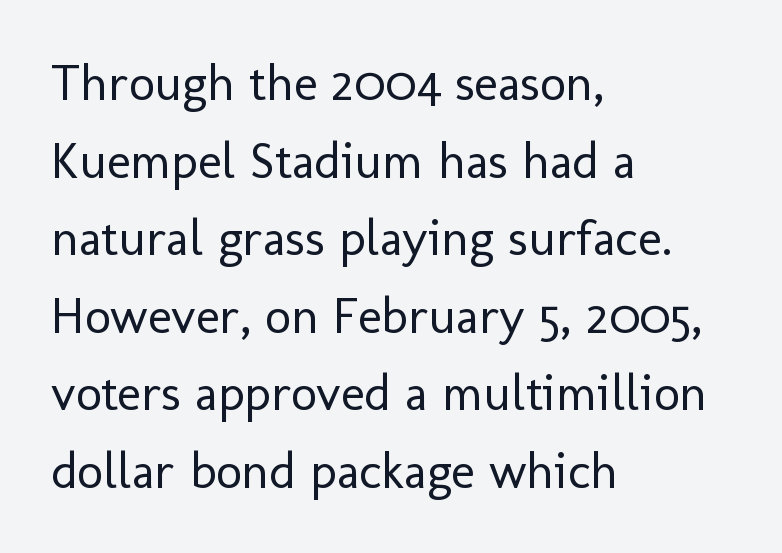
The image shows 51 px regular-weight sans-serif type, upright; set left-aligned, normal line spacing (1.52x), normal letter spacing, not underlined; low stroke contrast and a medium x-height.
